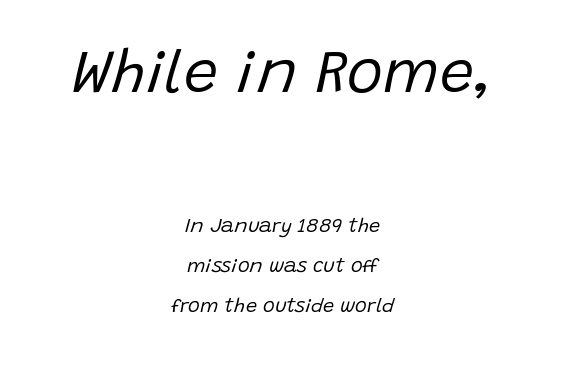
Q: Is the text bold? A: No.
Q: Is the text italic (slanted)? A: Yes, it leans right by about 15 degrees.
Q: Is the text underlined? A: No.
Q: How is the paragraph aligned? A: Centered.
Q: Is the spacing between letters normal or unusually wide? A: Normal.
Q: Is the spacing between lines tight, normal or loose? A: Loose.
Q: Which block of text is set in a larger size, the first (top) or the second (bottom)? A: The first (top) one.
Q: Width (condensed, normal, or wide)? A: Normal.
Q: Stroke contrast? A: Low.
Q: x-height? A: Large.
Q: Monospaced? A: No.
